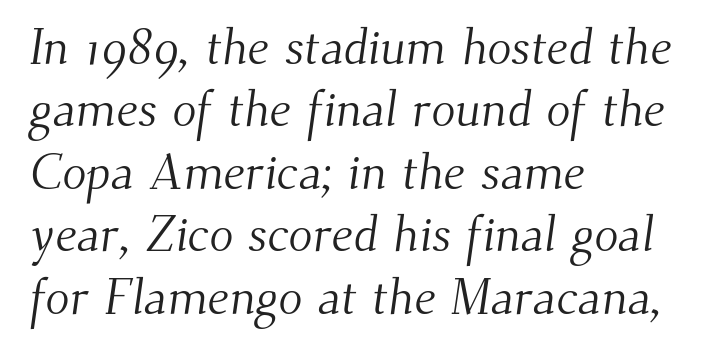
Q: Is the text bold? A: No.
Q: Is the typeface a serif or a sans-serif typeface? A: Serif.
Q: Is the text underlined? A: No.
Q: How is the paragraph aligned? A: Left-aligned.
Q: Is the spacing between letters normal or unusually wide? A: Normal.
Q: Is the spacing between lines tight, normal or loose? A: Normal.
Q: Width (condensed, normal, or wide)? A: Normal.
Q: Stroke contrast? A: Medium.
Q: x-height? A: Small.
Q: Monospaced? A: No.
